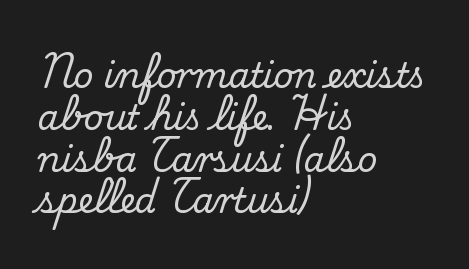
The text block is weighted toward the left margin, trailing off unevenly rightward. The gaps between neighbouring characters are ordinary and unremarkable. A typesetter would call this proportional, since set widths differ per character. Yep, those are serifs on the letters.
